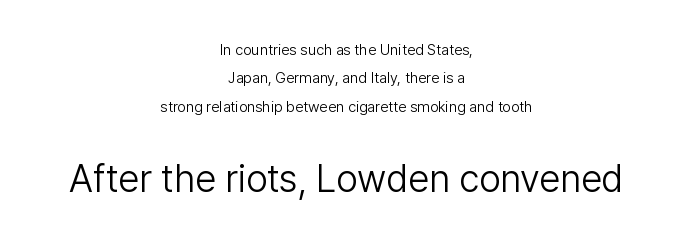
The image shows 38 px light sans-serif type, upright; set centered, line spacing 1.89x, normal letter spacing, not underlined; the second (bottom) block is 2.53x larger; low stroke contrast and a medium x-height.
